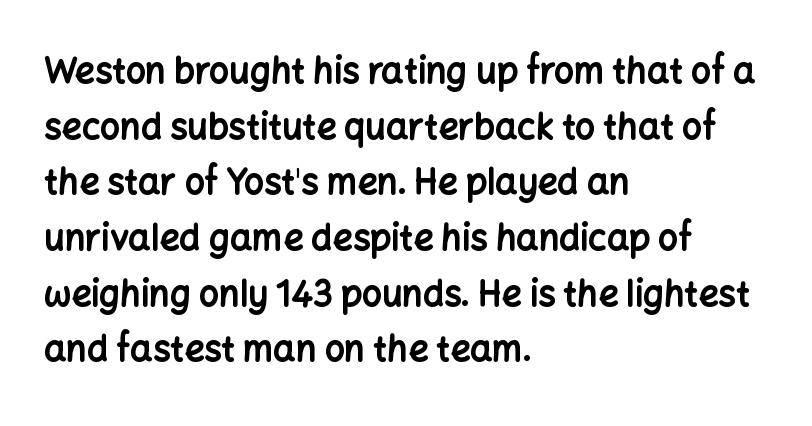
{"serif": "no", "italic": "no", "bold": "yes", "weight": "bold", "width": "normal", "stroke_contrast": "low", "x_height": "medium", "monospaced": "no", "underline": "no", "align": "left", "line_spacing": "normal", "line_spacing_ratio": 1.59, "letter_spacing": "normal", "letter_spacing_em": 0.0, "glyph_px": 35}
